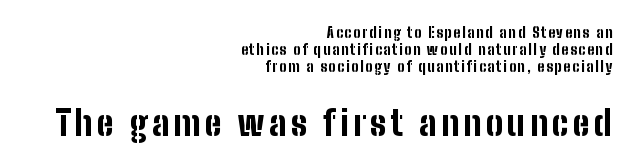
The image shows 34 px bold, condensed sans-serif type, upright; set right-aligned, line spacing 1.2x, not underlined; the second (bottom) block is 2.43x larger; low stroke contrast and a medium x-height.
